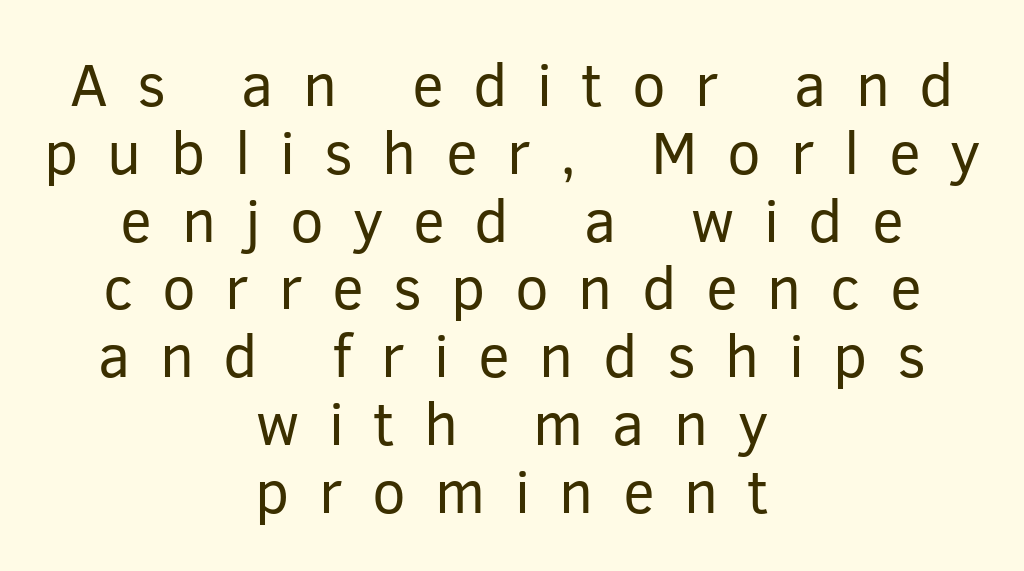
The image shows 60 px regular-weight sans-serif type, upright; set centered, tight line spacing (1.13x), unusually wide letter spacing (+0.49 em), not underlined; low stroke contrast and a medium x-height.
